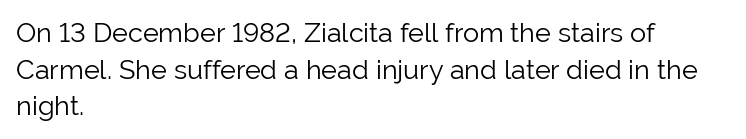
Reading down the block, your eye returns to a fixed left position each line. Do the letters lean? They stand straight. The strip under each line holds only bare page. Bold? No — there's no thickening of the strokes. Line spacing here is normal. Glyph-to-glyph distance matches everyday printed text.
